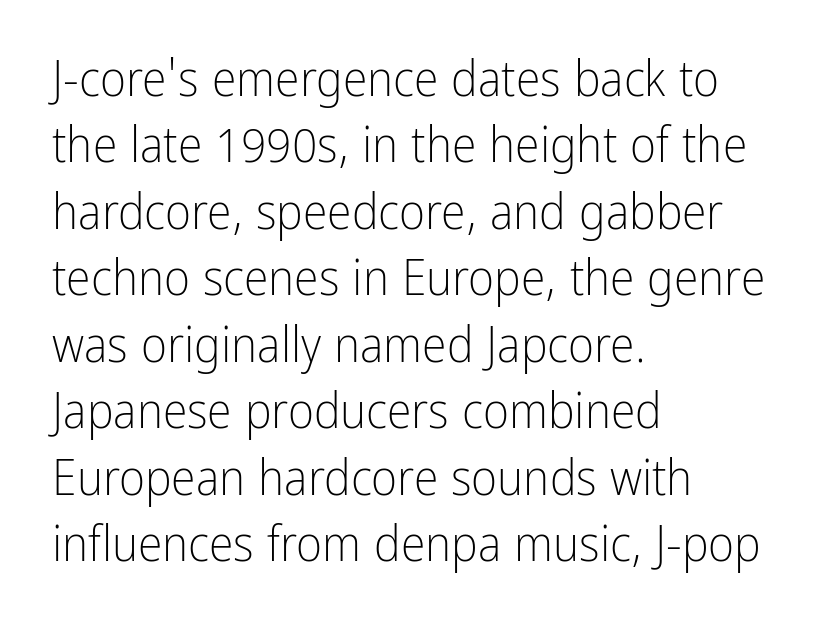
The image shows 50 px light, condensed sans-serif type, upright; set left-aligned, normal line spacing (1.33x), normal letter spacing, not underlined; low stroke contrast and a medium x-height.
